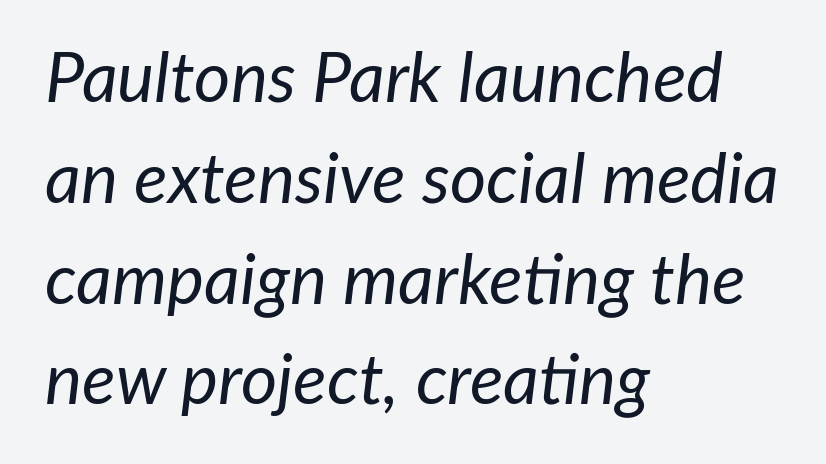
{"italic": "yes", "lean": "right", "slant_degrees": 7, "bold": "no", "weight": "regular", "width": "normal", "stroke_contrast": "low", "x_height": "medium", "monospaced": "no", "underline": "no", "align": "left", "line_spacing": "normal", "line_spacing_ratio": 1.44, "letter_spacing": "normal", "letter_spacing_em": 0.0, "glyph_px": 70}
